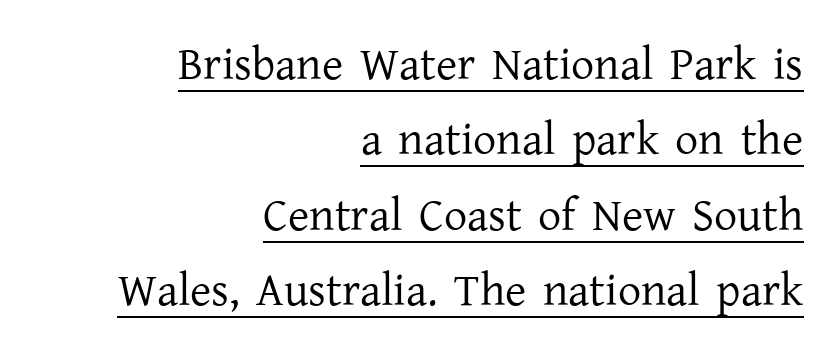
Every word sits above its own underline. Weight: not bold — regular or lighter. The characters display serif detailing at their extremities. Is there any slant? The stems are plumb. This rendering leaves character spacing at its baseline value.
